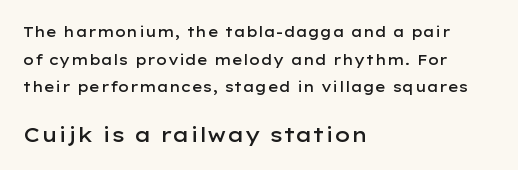
The image shows 20 px text type, upright; set left-aligned, loose line spacing (1.97x), normal letter spacing, not underlined; the second (bottom) block is 1.43x larger.
